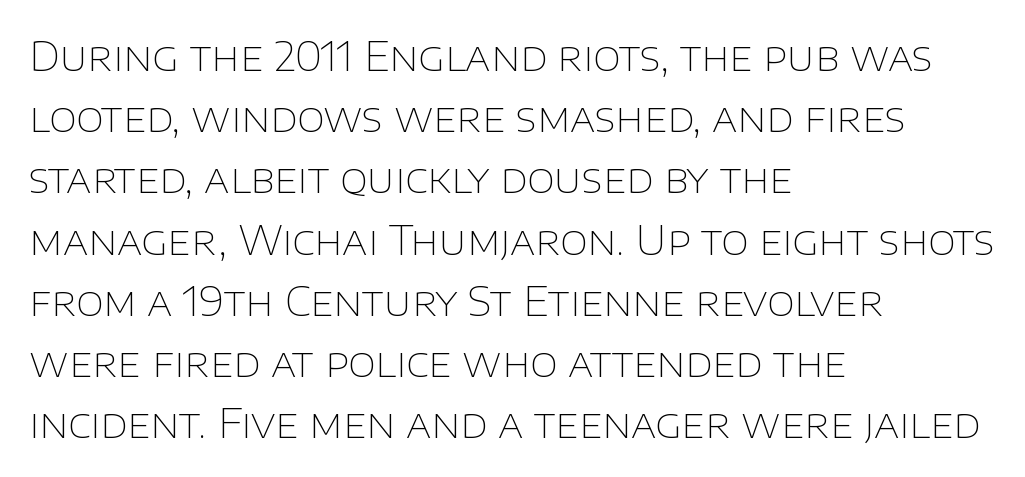
Here the designer chose a conventional face with non-uniform glyph widths. Visually the block forms a straight wall on the left and a jagged coastline on the right. You can tell it's not italic because the verticals are truly vertical. The glyphs are unaccompanied by any horizontal stroke below them. Standard letterfit; no display-style spreading of the glyphs. Unbolded letterforms with no extra heft.
